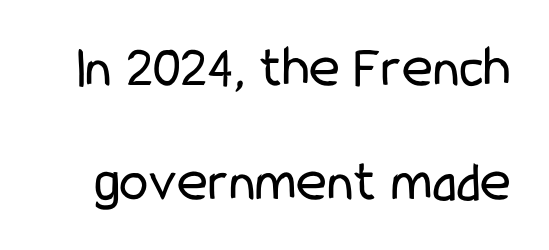
{"serif": "no", "italic": "no", "bold": "no", "weight": "regular", "width": "condensed", "stroke_contrast": "low", "x_height": "medium", "monospaced": "no", "underline": "no", "line_spacing": "loose", "line_spacing_ratio": 1.93, "letter_spacing": "normal", "letter_spacing_em": 0.0, "glyph_px": 59}
